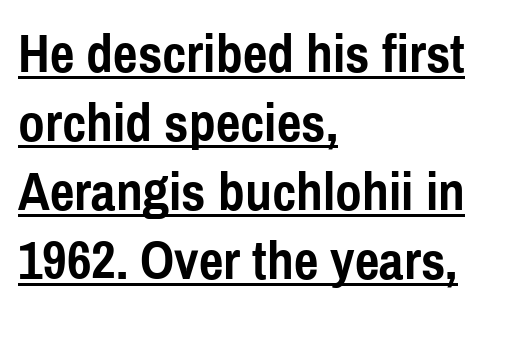
The image shows 54 px semibold, condensed sans-serif type, upright; set left-aligned, normal line spacing (1.28x), normal letter spacing, underlined; a medium x-height.
